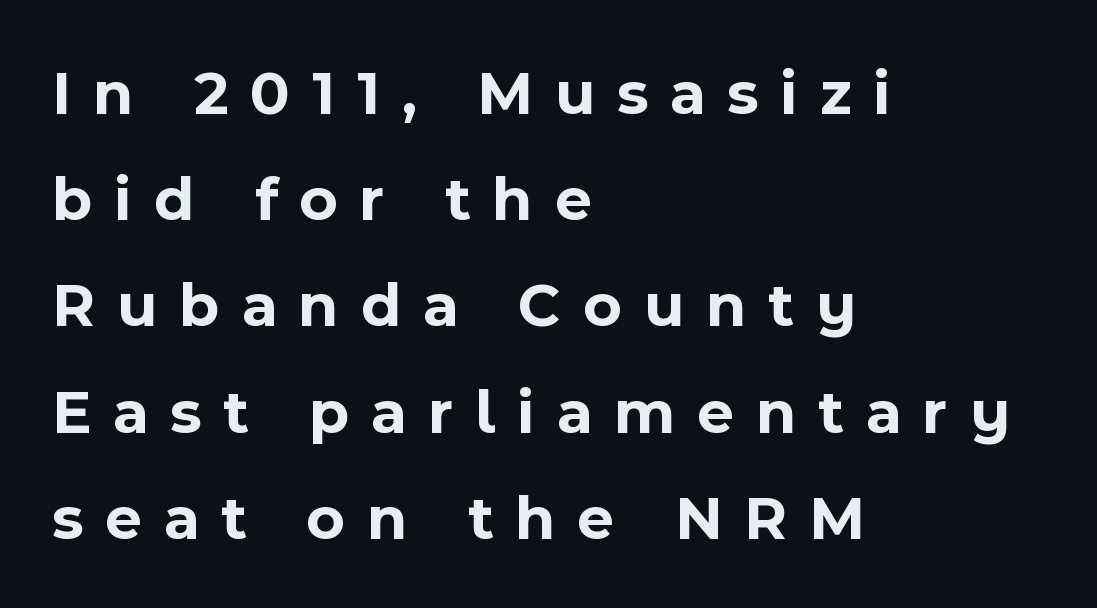
Q: Is the text bold? A: Yes.
Q: Is the text italic (slanted)? A: No, it is upright.
Q: Is the typeface a serif or a sans-serif typeface? A: Sans-serif.
Q: Is the text underlined? A: No.
Q: How is the paragraph aligned? A: Left-aligned.
Q: Is the spacing between letters normal or unusually wide? A: Unusually wide.
Q: Is the spacing between lines tight, normal or loose? A: Normal.
Q: Width (condensed, normal, or wide)? A: Normal.
Q: x-height? A: Medium.
Q: Monospaced? A: No.
